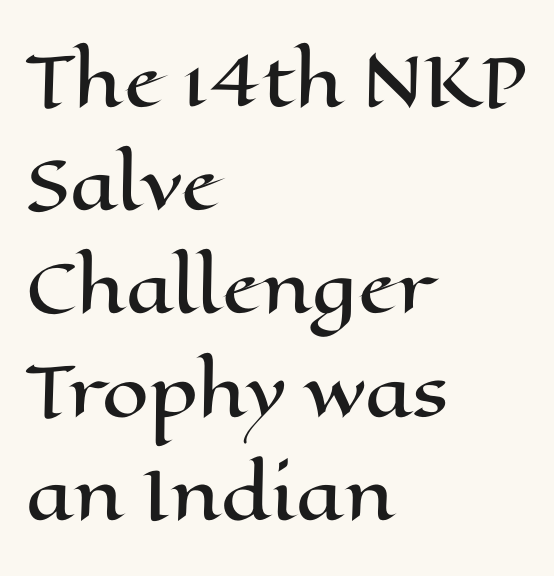
Vertically, the passage feels balanced, rows spaced as you'd expect. In CSS terms this would be text-align: left. Think of a printed novel: that variable character pitch is what you see here. The face used here is rendered with its standard letterfit. The letters stand straight up with perfectly vertical stems. Just letters on the line, the space beneath them empty.
